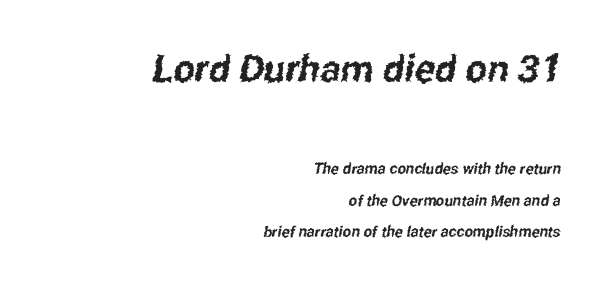
The image shows 38 px condensed sans-serif type; set right-aligned, loose line spacing (2.08x), normal letter spacing, not underlined; the first (top) block is 2.53x larger; low stroke contrast and a medium x-height.
